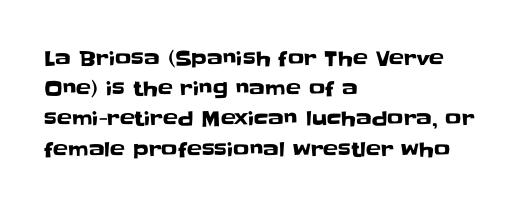
Q: Is the text italic (slanted)? A: No, it is upright.
Q: Is the text underlined? A: No.
Q: How is the paragraph aligned? A: Left-aligned.
Q: Is the spacing between letters normal or unusually wide? A: Normal.
Q: Is the spacing between lines tight, normal or loose? A: Normal.
